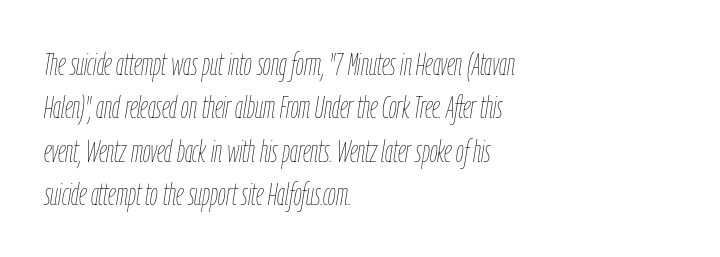
Quick note: italic. What's the leading like? Ordinary, nothing unusual. The passage shown is typed in a proportional face where columns would drift. Only glyphs here, with clear space below each row.
